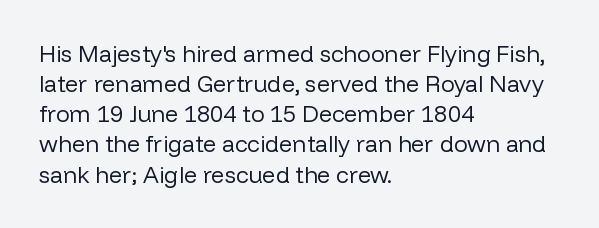
Teacher's note: observe the even left margin — that is flush-left alignment. Does extra space separate the letters? No, they use regular spacing. In terms of posture, this sample is upright. The glyphs are unaccompanied by any horizontal stroke below them. The lines sit at an ordinary, default distance from one another.
